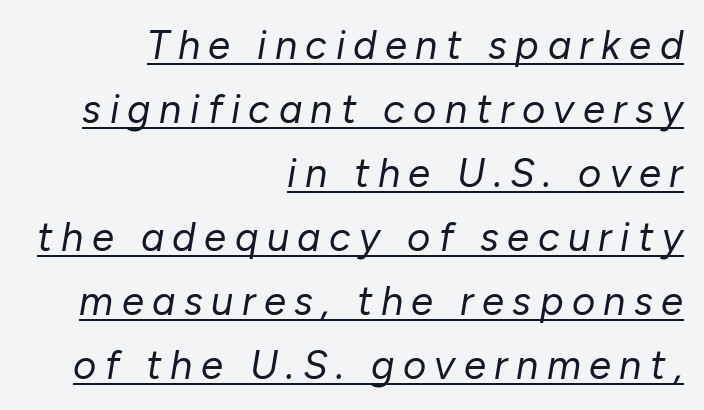
The image shows 40 px regular-weight type, italic (leaning right); set right-aligned, normal line spacing (1.6x), unusually wide letter spacing (+0.21 em), underlined; low stroke contrast and a medium x-height.
